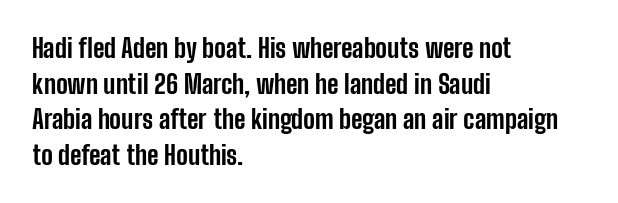
Q: Is the text bold? A: Yes.
Q: Is the text italic (slanted)? A: No, it is upright.
Q: Is the text underlined? A: No.
Q: How is the paragraph aligned? A: Left-aligned.
Q: Is the spacing between letters normal or unusually wide? A: Normal.
Q: Is the spacing between lines tight, normal or loose? A: Normal.
